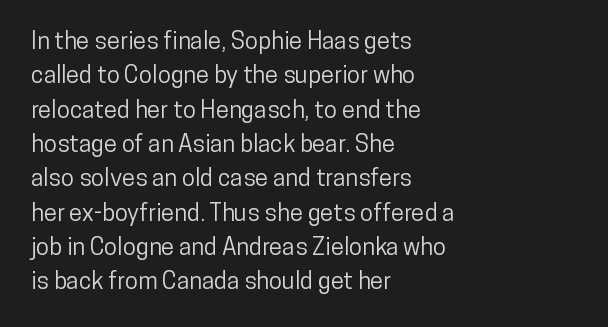
The rows are spaced the way most documents space them. Italic: no, the glyphs are upright roman. Reading down the block, your eye returns to a fixed left position each line. The words here are not underlined. Nothing unusual about the tracking: characters are spaced as the font intends.
